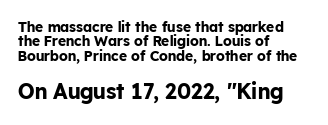
The image shows 21 px bold type, upright; set left-aligned, tight line spacing (1.03x), normal letter spacing, not underlined; the second (bottom) block is 1.5x larger.
